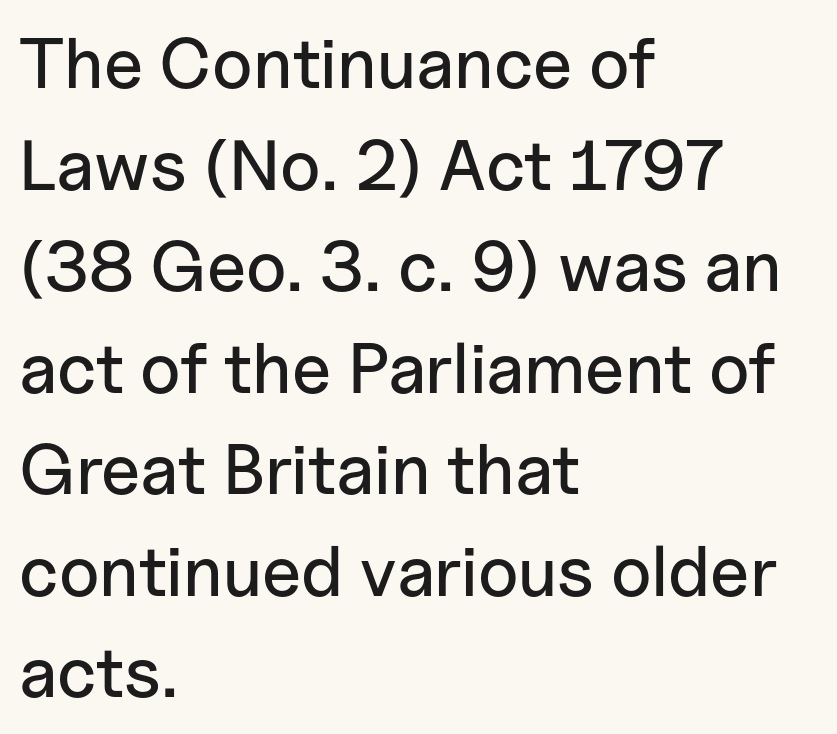
The image shows 71 px sans-serif type, upright; set left-aligned, normal line spacing (1.43x), normal letter spacing, not underlined; low stroke contrast and a medium x-height.
